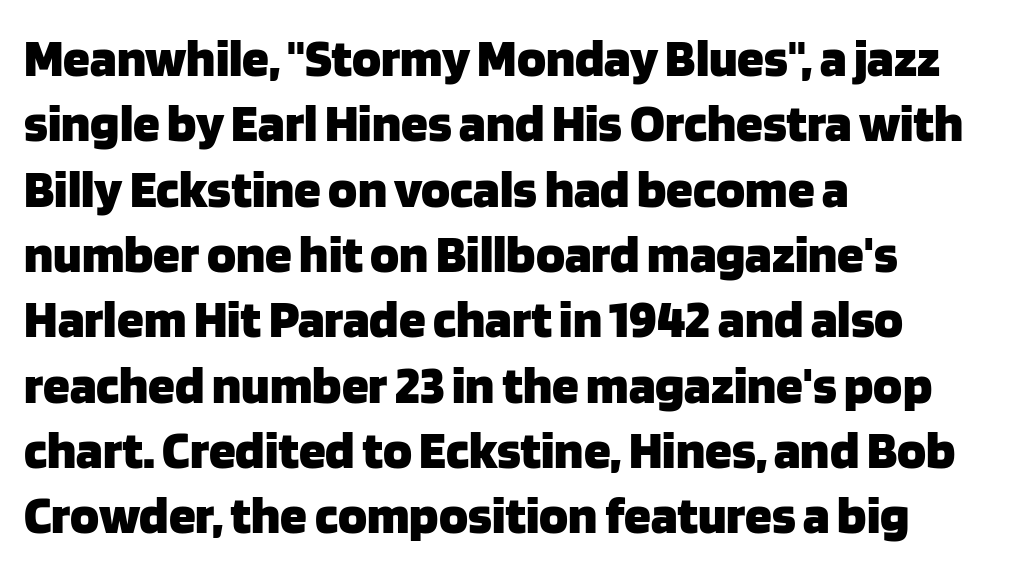
The image shows 54 px heavy sans-serif type, upright; set left-aligned, line spacing 1.21x, normal letter spacing, not underlined; low stroke contrast and a large x-height.
